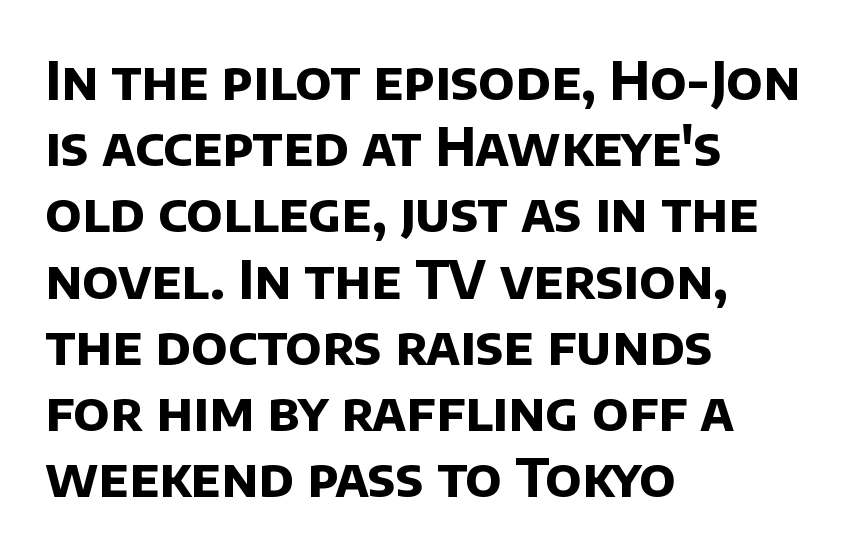
Q: Is the text bold? A: Yes.
Q: Is the typeface a serif or a sans-serif typeface? A: Sans-serif.
Q: Is the text underlined? A: No.
Q: How is the paragraph aligned? A: Left-aligned.
Q: Is the spacing between letters normal or unusually wide? A: Normal.
Q: Is the spacing between lines tight, normal or loose? A: Normal.
Q: Width (condensed, normal, or wide)? A: Normal.
Q: Stroke contrast? A: Low.
Q: x-height? A: Large.
Q: Monospaced? A: No.
